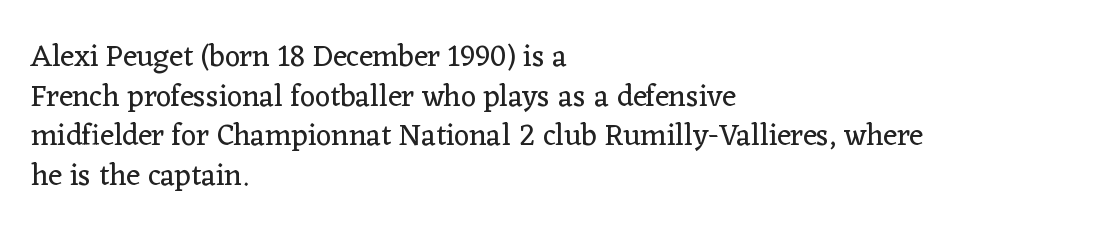
Ascenders rise straight up at ninety degrees. This block has exactly the height ordinary leading produces. Compared with typical body copy, the letter spacing here is the same. The strokes carry an ordinary text weight at most.
